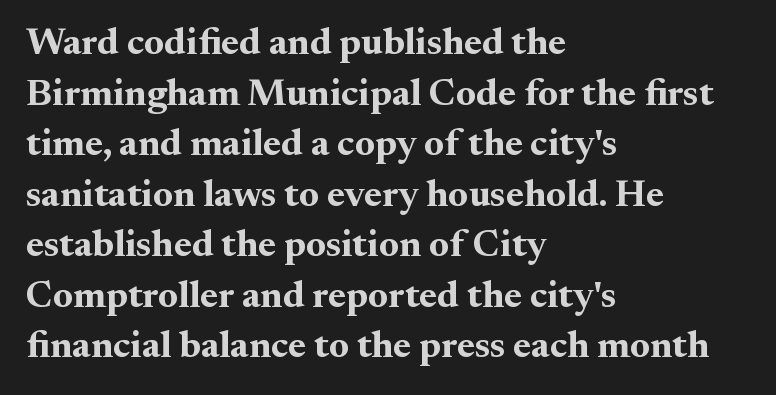
{"serif": "yes", "italic": "no", "bold": "yes", "weight": "bold", "width": "normal", "stroke_contrast": "medium", "x_height": "small", "monospaced": "no", "underline": "no", "align": "left", "line_spacing": "normal", "line_spacing_ratio": 1.33, "letter_spacing": "normal", "letter_spacing_em": 0.0, "glyph_px": 38}
